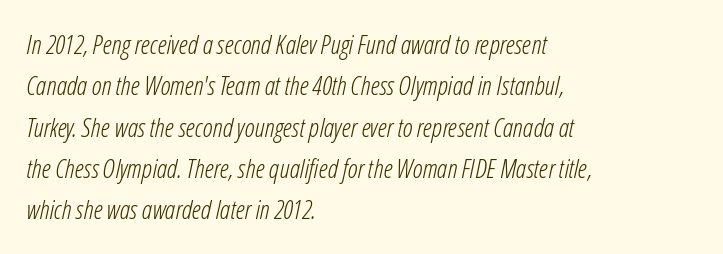
{"italic": "yes", "lean": "right", "slant_degrees": 12, "bold": "no", "underline": "no", "align": "left", "line_spacing": "normal", "line_spacing_ratio": 1.59, "letter_spacing": "normal", "letter_spacing_em": 0.0, "glyph_px": 26}
